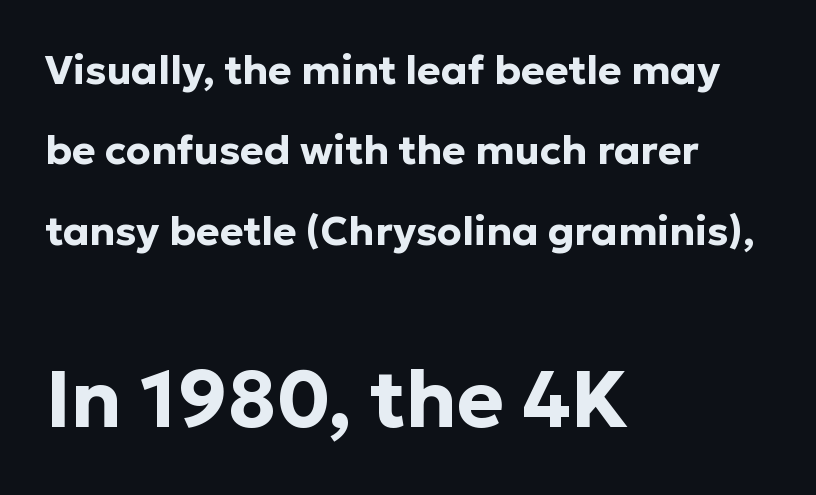
The image shows 79 px bold sans-serif type, upright; set left-aligned, loose line spacing (2.01x), normal letter spacing, not underlined; the second (bottom) block is 1.98x larger; low stroke contrast and a medium x-height.
